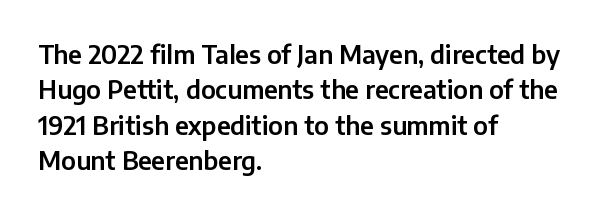
{"italic": "no", "underline": "no", "align": "left", "line_spacing": "normal", "line_spacing_ratio": 1.42, "letter_spacing": "normal", "letter_spacing_em": 0.0, "glyph_px": 25}
